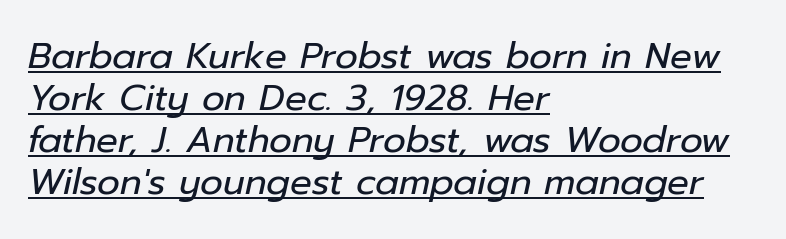
The image shows 36 px regular-weight type, italic (leaning right); set left-aligned, line spacing 1.17x, normal letter spacing, underlined; low stroke contrast and a medium x-height.
